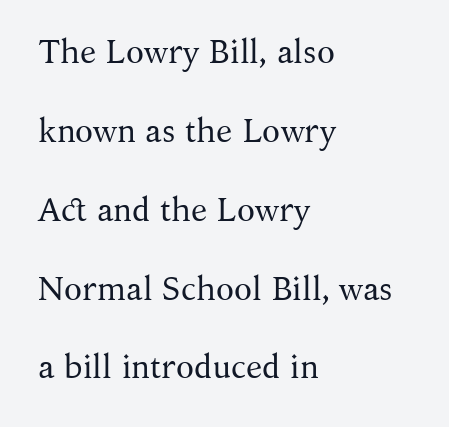
The image shows 33 px regular-weight serif type, upright; set left-aligned, loose line spacing (2.39x), normal letter spacing, not underlined; medium stroke contrast and a medium x-height.
